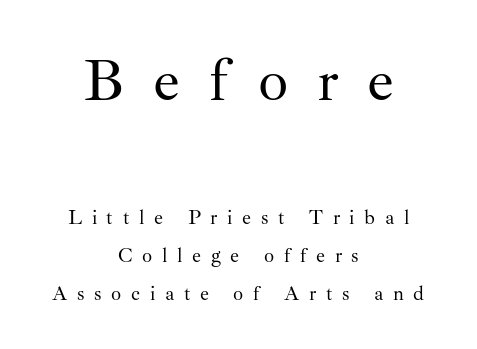
{"serif": "yes", "italic": "no", "bold": "no", "weight": "regular", "width": "normal", "stroke_contrast": "medium", "x_height": "small", "monospaced": "no", "underline": "no", "align": "center", "line_spacing": "loose", "line_spacing_ratio": 1.9, "letter_spacing": "wide", "letter_spacing_em": 0.48, "larger_block": "first", "size_ratio": 3.0, "glyph_px": 60}
